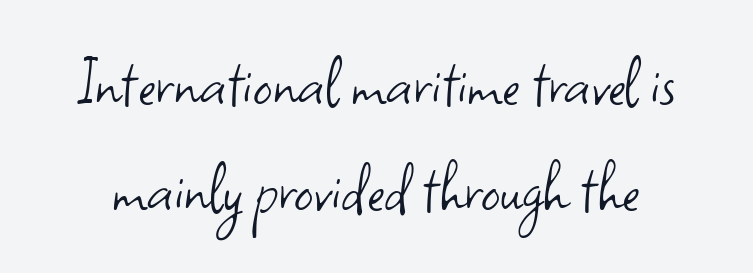
Q: Is the text bold? A: No.
Q: Is the text italic (slanted)? A: Yes.
Q: Is the typeface a serif or a sans-serif typeface? A: Sans-serif.
Q: Is the text underlined? A: No.
Q: Is the spacing between letters normal or unusually wide? A: Normal.
Q: Is the spacing between lines tight, normal or loose? A: Normal.
Q: Width (condensed, normal, or wide)? A: Normal.
Q: Stroke contrast? A: Low.
Q: x-height? A: Small.
Q: Monospaced? A: No.
